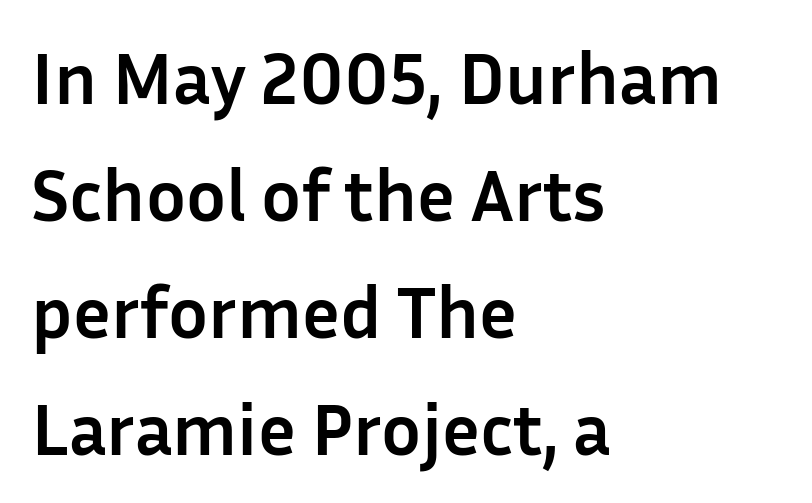
{"serif": "no", "italic": "no", "bold": "yes", "weight": "semibold", "width": "normal", "stroke_contrast": "low", "x_height": "medium", "monospaced": "no", "underline": "no", "align": "left", "line_spacing": "normal", "line_spacing_ratio": 1.58, "letter_spacing": "normal", "letter_spacing_em": 0.0, "glyph_px": 74}
